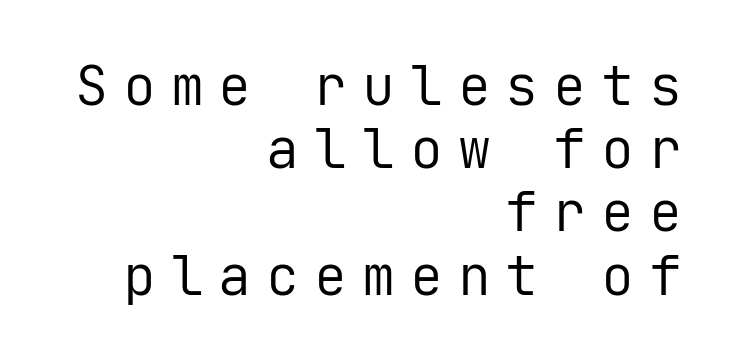
{"serif": "no", "italic": "no", "bold": "no", "weight": "regular", "width": "normal", "stroke_contrast": "low", "x_height": "medium", "monospaced": "yes", "underline": "no", "align": "right", "line_spacing": "tight", "line_spacing_ratio": 1.15, "letter_spacing": "wide", "letter_spacing_em": 0.27, "glyph_px": 55}
